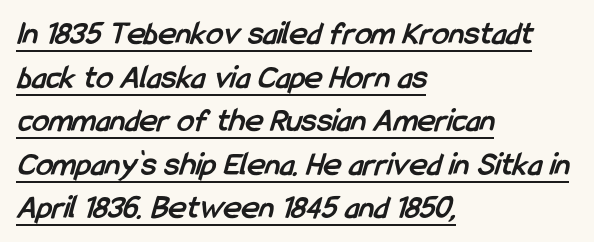
The image shows 34 px semibold, condensed sans-serif type; set left-aligned, normal line spacing (1.28x), normal letter spacing, underlined; low stroke contrast and a medium x-height.
